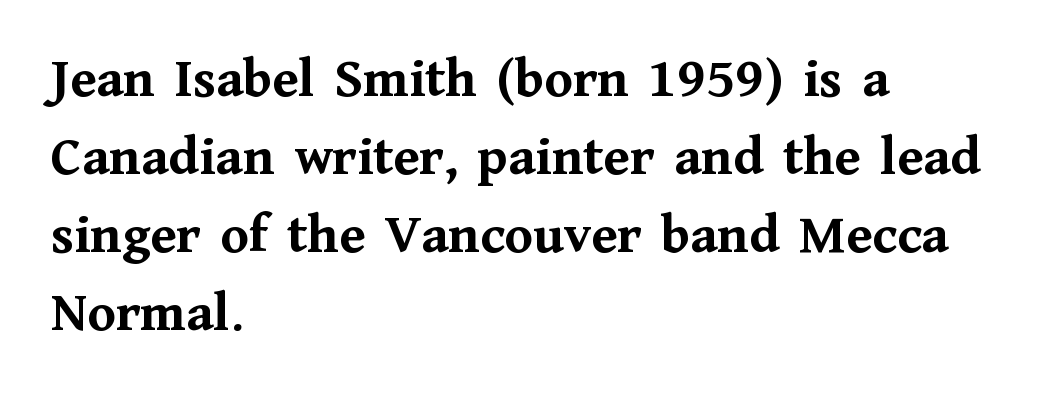
{"serif": "yes", "italic": "no", "bold": "yes", "weight": "semibold", "width": "normal", "stroke_contrast": "medium", "x_height": "medium", "monospaced": "no", "underline": "no", "align": "left", "line_spacing": "normal", "line_spacing_ratio": 1.37, "letter_spacing": "normal", "letter_spacing_em": 0.0, "glyph_px": 57}
